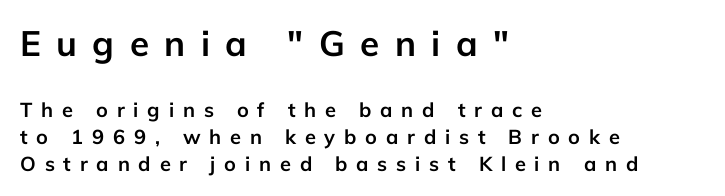
Each word looks stretched out because of the extra space between its letters. These lines sit exactly where default settings would place them. A typesetter would call this proportional, since set widths differ per character. The glyphs are unaccompanied by any horizontal stroke below them. The font's upright variant was chosen for this text.
